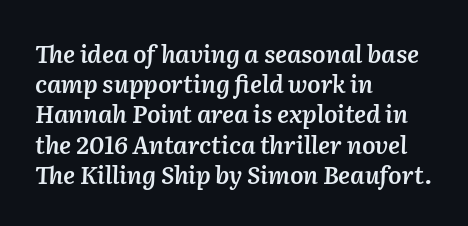
{"italic": "yes", "lean": "right", "slant_degrees": 2, "bold": "semi", "underline": "no", "align": "left", "line_spacing": "normal", "line_spacing_ratio": 1.26, "letter_spacing": "normal", "letter_spacing_em": 0.0, "glyph_px": 24}
